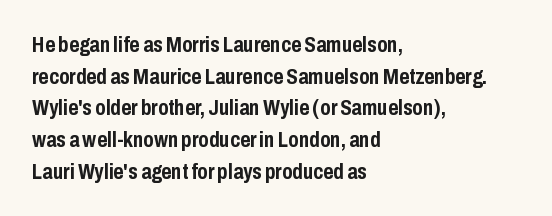
The image shows 22 px bold type, upright; set left-aligned, normal line spacing (1.44x), normal letter spacing, not underlined.
